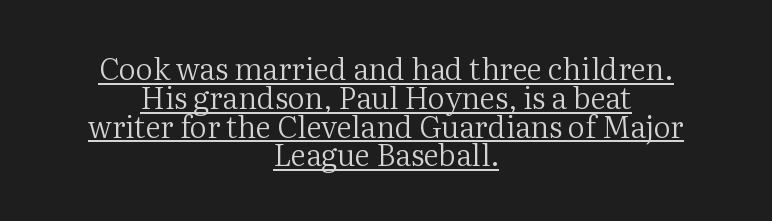
{"serif": "yes", "italic": "no", "bold": "no", "weight": "regular", "width": "normal", "stroke_contrast": "medium", "x_height": "medium", "monospaced": "no", "underline": "yes", "align": "center", "line_spacing": "tight", "line_spacing_ratio": 0.96, "letter_spacing": "normal", "letter_spacing_em": 0.0, "glyph_px": 30}
